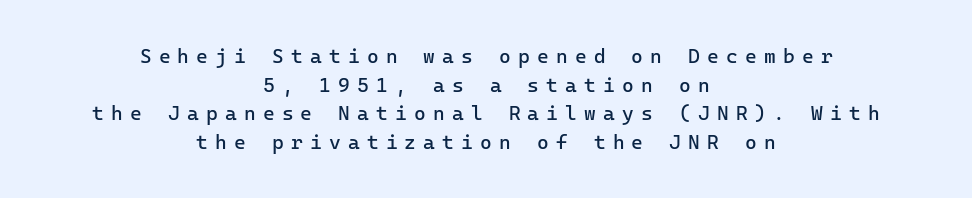
The image shows 20 px text type, upright; set centered, normal line spacing (1.43x), unusually wide letter spacing (+0.36 em), not underlined.
